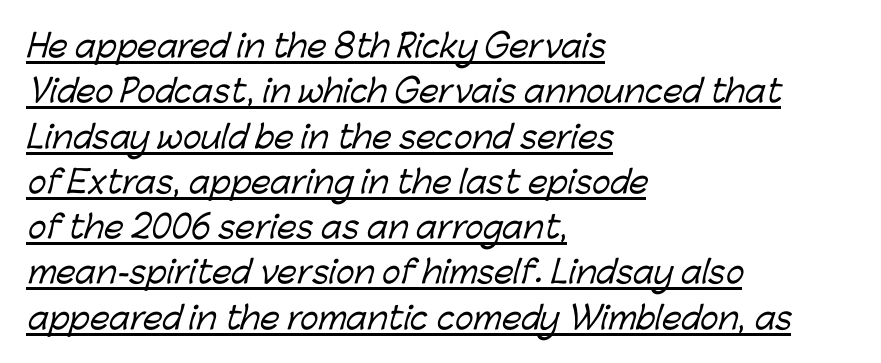
The image shows 31 px sans-serif type; set left-aligned, normal line spacing (1.46x), normal letter spacing, underlined; low stroke contrast and a medium x-height.
